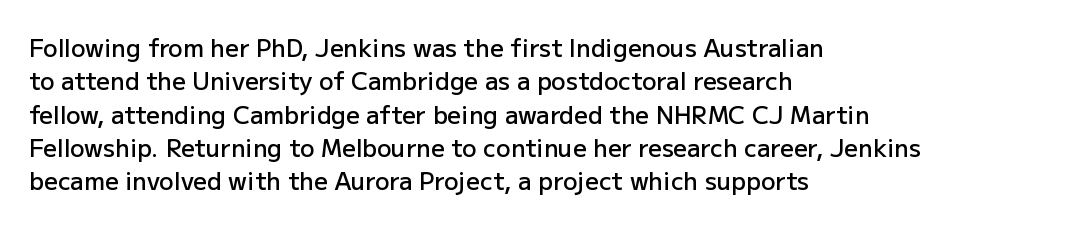
The image shows 24 px text type, upright; set left-aligned, normal line spacing (1.39x), normal letter spacing, not underlined.
